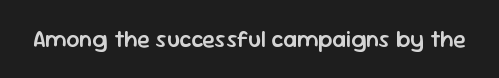
{"italic": "no", "bold": "semi", "underline": "no", "letter_spacing": "normal", "letter_spacing_em": 0.0, "glyph_px": 23}
